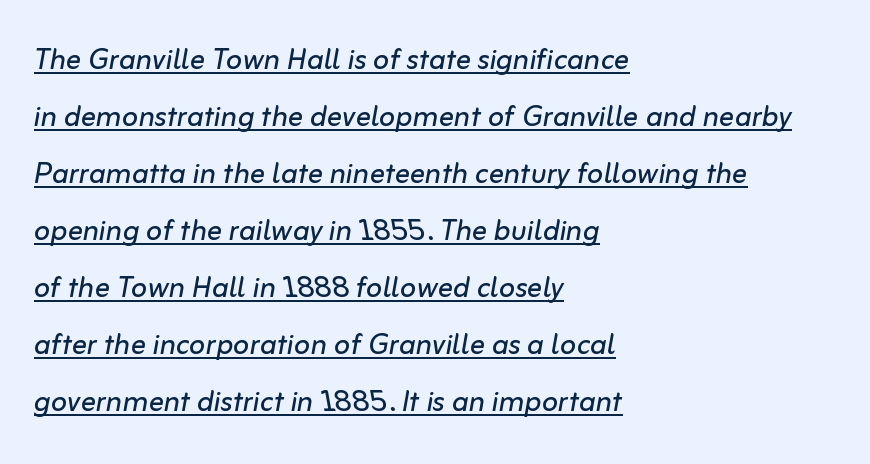
The image shows 38 px regular-weight type, italic (leaning right); set left-aligned, normal line spacing (1.5x), normal letter spacing, underlined; low stroke contrast and a medium x-height.
